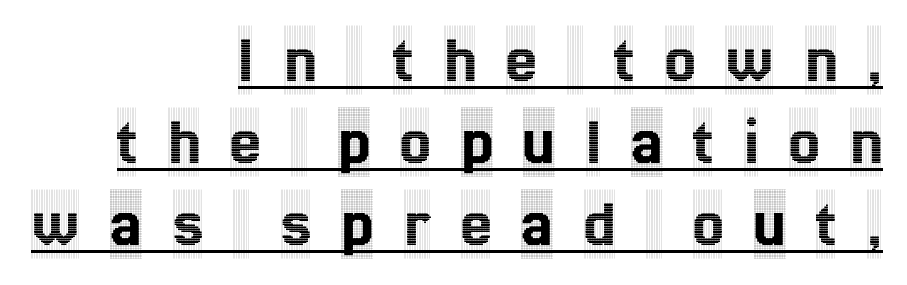
The passage shown is typed in a proportional face where columns would drift. Unlike a clean sans, this face finishes its strokes with serifs. Nope, not italic — everything's standing straight. Where is the straight margin? On the right.
